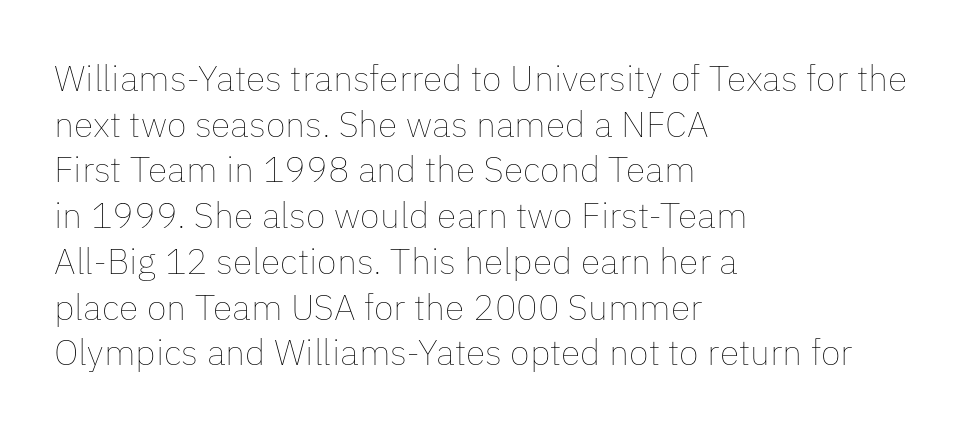
{"italic": "no", "bold": "no", "weight": "thin", "width": "normal", "stroke_contrast": "low", "x_height": "medium", "monospaced": "no", "underline": "no", "align": "left", "line_spacing": "normal", "line_spacing_ratio": 1.27, "letter_spacing": "normal", "letter_spacing_em": 0.0, "glyph_px": 36}
